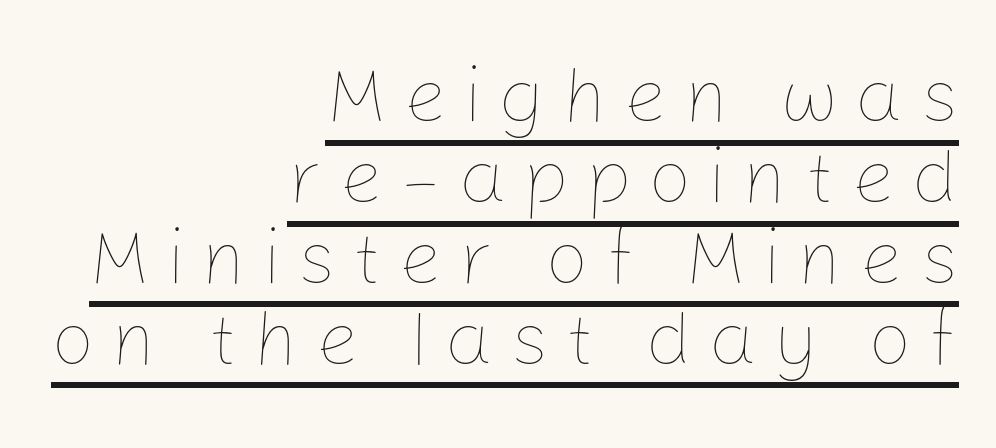
The image shows 77 px thin type, upright; set right-aligned, tight line spacing (1.05x), unusually wide letter spacing (+0.21 em), underlined; low stroke contrast and a medium x-height.
